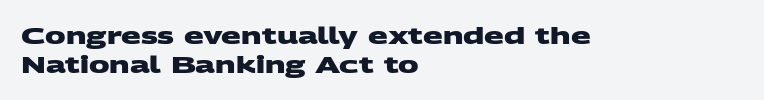
{"bold": "yes", "underline": "no", "align": "left", "line_spacing": "normal", "line_spacing_ratio": 1.25, "letter_spacing": "normal", "letter_spacing_em": 0.0, "glyph_px": 23}
